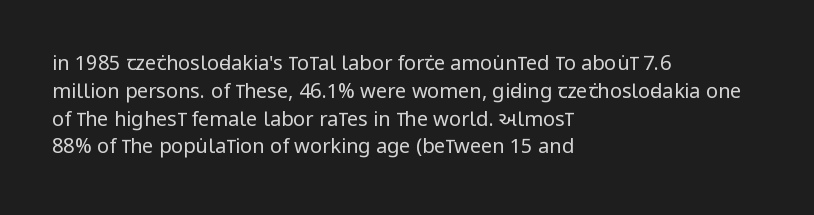
Nothing heavy about these letters — not bold at all. Compared with a centered layout, this one pins lines to the left instead. Spacing between characters is what you'd get straight out of the box. Posture: vertical. Anything drawn beneath the words? Only blank space.
